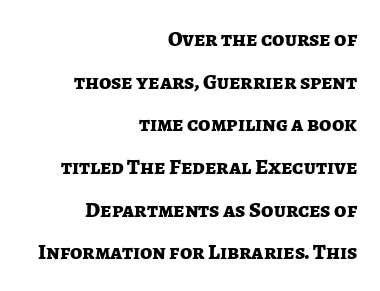
Chunky letters — that's bold for sure. Widely set lines give the paragraph a tall, airy silhouette. Observe the ordinary spacing: letters are neighbours, not strangers. The space directly below the letters is spotless. In CSS terms this would be text-align: right. Designer's note — italics off, roman on.
